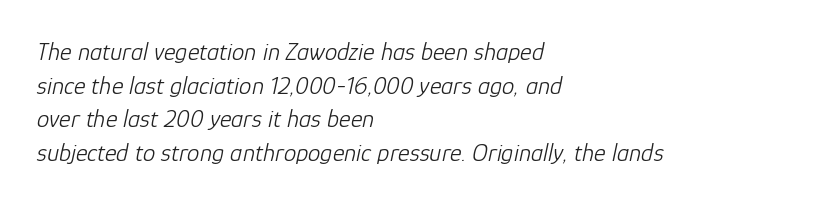
{"italic": "yes", "lean": "right", "slant_degrees": 12, "bold": "no", "underline": "no", "align": "left", "line_spacing": "normal", "line_spacing_ratio": 1.35, "letter_spacing": "normal", "letter_spacing_em": 0.0, "glyph_px": 25}
